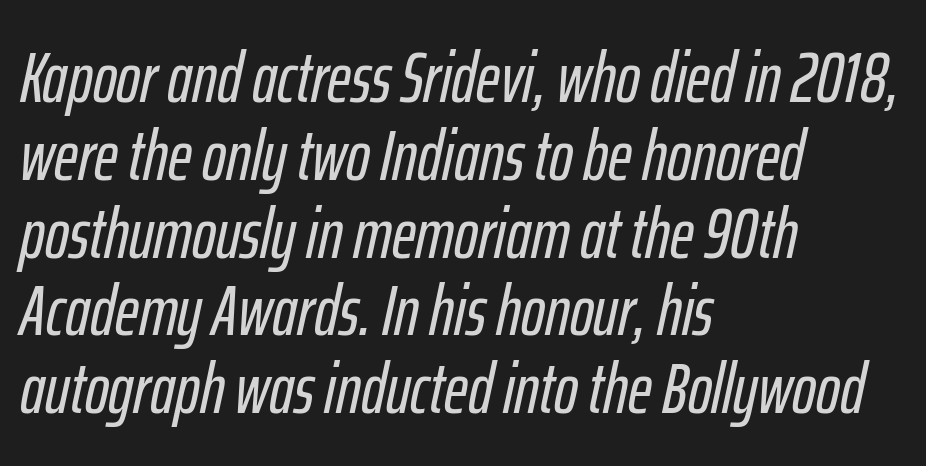
{"italic": "yes", "lean": "right", "slant_degrees": 12, "width": "condensed", "stroke_contrast": "low", "x_height": "medium", "monospaced": "no", "underline": "no", "align": "left", "line_spacing": "tight", "line_spacing_ratio": 1.08, "letter_spacing": "normal", "letter_spacing_em": 0.0, "glyph_px": 72}
